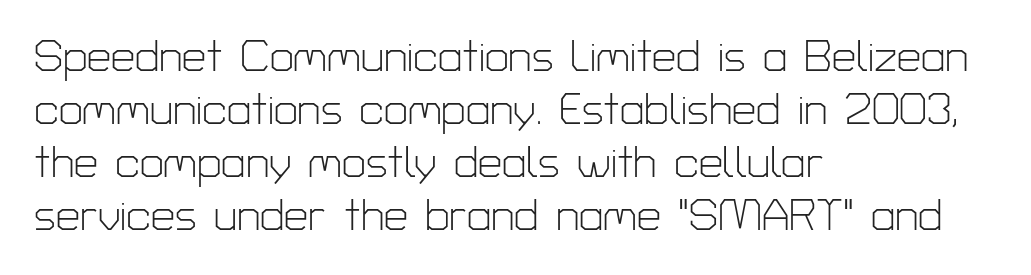
Q: Is the text bold? A: No.
Q: Is the text italic (slanted)? A: No, it is upright.
Q: Is the typeface a serif or a sans-serif typeface? A: Sans-serif.
Q: Is the text underlined? A: No.
Q: How is the paragraph aligned? A: Left-aligned.
Q: Is the spacing between letters normal or unusually wide? A: Normal.
Q: Width (condensed, normal, or wide)? A: Normal.
Q: Stroke contrast? A: Low.
Q: x-height? A: Medium.
Q: Monospaced? A: No.
